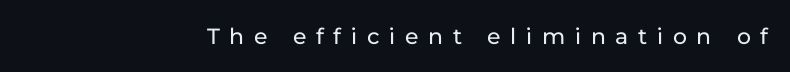
{"italic": "no", "underline": "no", "letter_spacing": "wide", "letter_spacing_em": 0.44, "glyph_px": 22}
